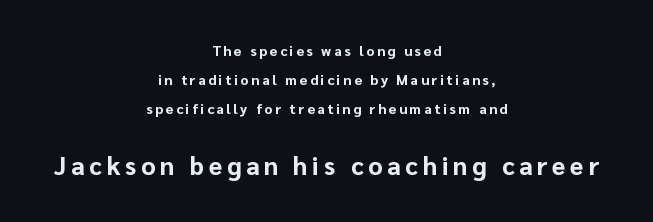
The composition opens small and finishes big. Vertical strokes here are truly vertical. In terms of weight, the rendering is a true, heavy bold. The typesetter chose a symmetrical, centered arrangement here. No word sits above an underline.
